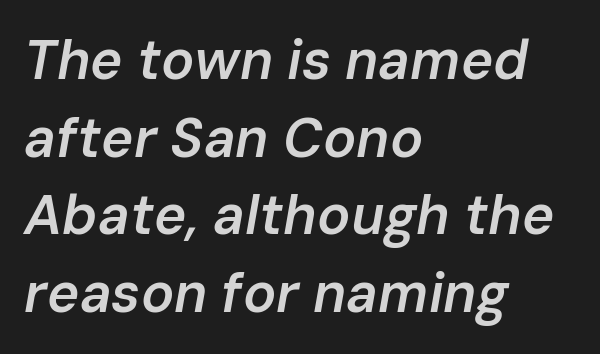
{"italic": "yes", "lean": "right", "slant_degrees": 10, "bold": "semi", "weight": "semibold", "width": "normal", "stroke_contrast": "low", "x_height": "medium", "monospaced": "no", "underline": "no", "align": "left", "line_spacing": "normal", "line_spacing_ratio": 1.41, "letter_spacing": "normal", "letter_spacing_em": 0.0, "glyph_px": 55}
